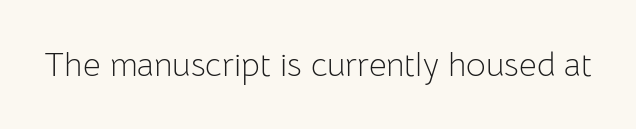
Letters have the restrained weight of plain body copy at most. This sample uses an upright cut, with every glyph sitting square on the baseline. Default kerning and tracking; the words read as compact shapes. The gap between lines stays unmarked.
